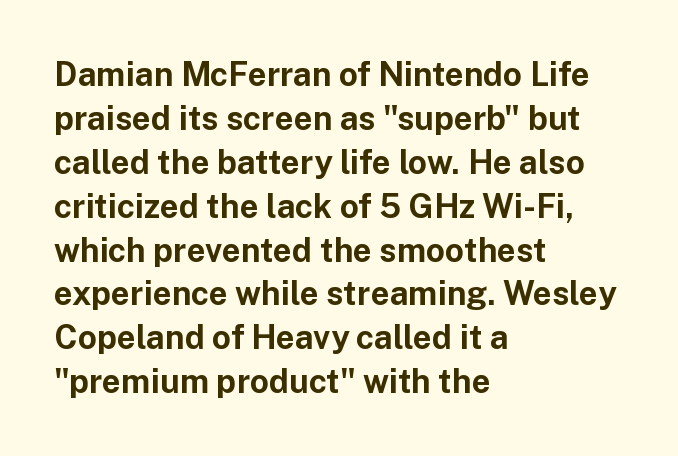
{"serif": "no", "italic": "no", "bold": "yes", "weight": "bold", "width": "normal", "stroke_contrast": "low", "x_height": "medium", "monospaced": "no", "underline": "no", "align": "left", "line_spacing": "normal", "line_spacing_ratio": 1.33, "letter_spacing": "normal", "letter_spacing_em": 0.0, "glyph_px": 33}
